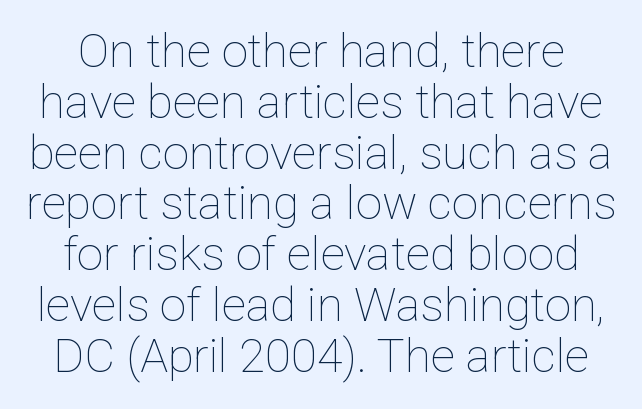
The image shows 47 px thin type, upright; set tight line spacing (1.08x), normal letter spacing, not underlined; low stroke contrast and a medium x-height.
